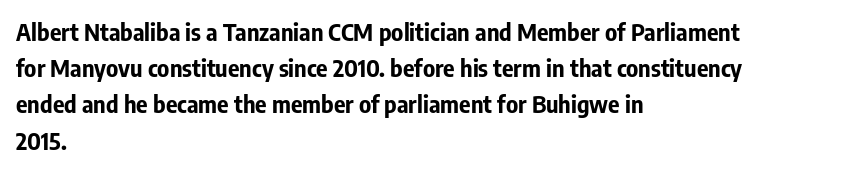
Q: Is the text bold? A: Yes.
Q: Is the text italic (slanted)? A: No, it is upright.
Q: Is the text underlined? A: No.
Q: How is the paragraph aligned? A: Left-aligned.
Q: Is the spacing between letters normal or unusually wide? A: Normal.
Q: Is the spacing between lines tight, normal or loose? A: Normal.
